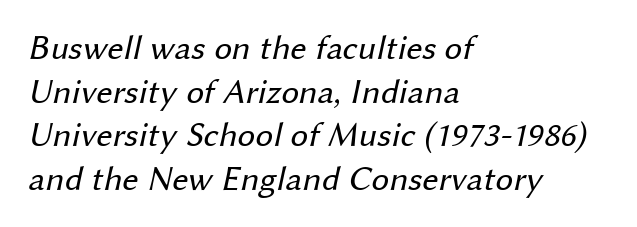
Looks like regular typesetting: each glyph gets only the width it needs. Descenders are the only things crossing below the line. Line starts are locked; line ends wander. Interline gaps are of average width in this sample.
